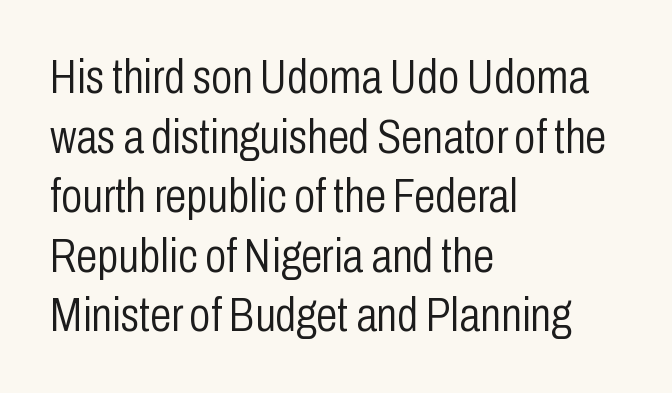
{"serif": "no", "italic": "no", "bold": "no", "weight": "light", "width": "condensed", "stroke_contrast": "low", "x_height": "medium", "monospaced": "no", "underline": "no", "align": "left", "line_spacing_ratio": 1.24, "letter_spacing": "normal", "letter_spacing_em": 0.0, "glyph_px": 48}
